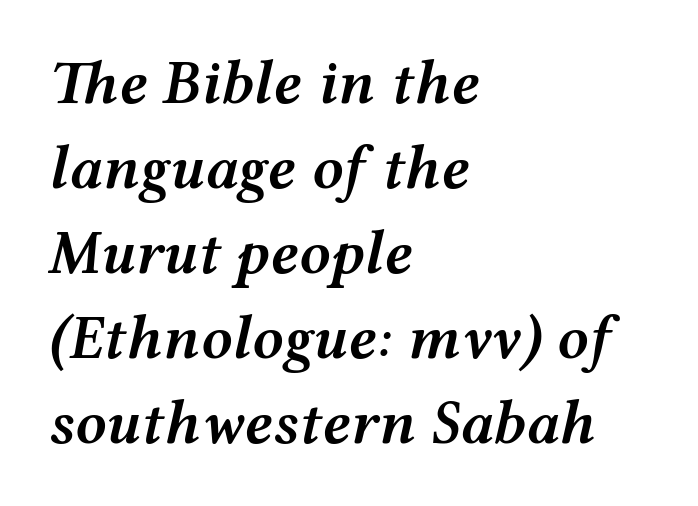
A typesetter would call this proportional, since set widths differ per character. The gap between lines stays unmarked. Bold? Not quite — semibold, heavier than regular but stopping short. A classic flush-left, rag-right setting is used for this passage. Default kerning and tracking; the words read as compact shapes.
